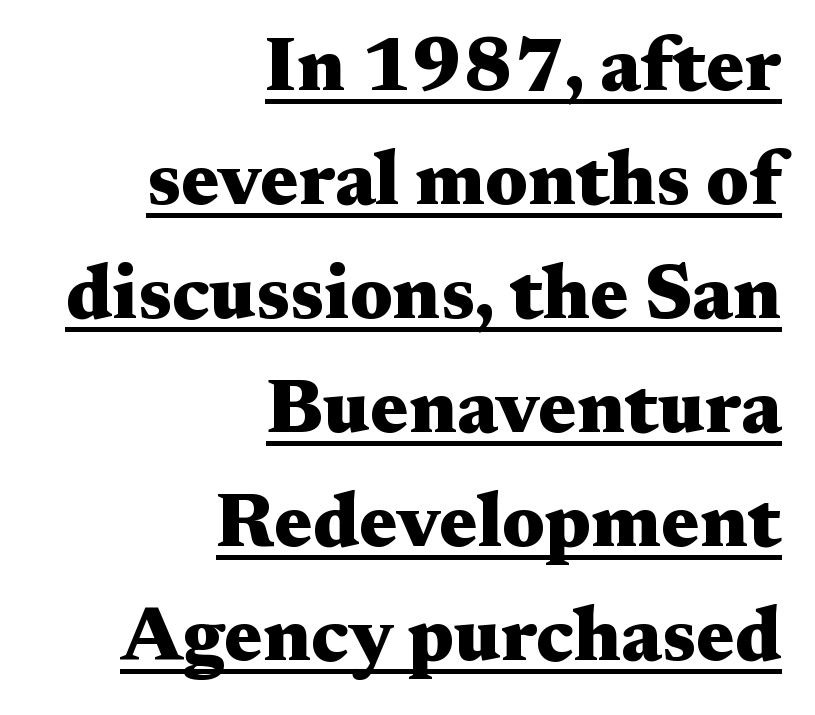
The image shows 76 px heavy, wide serif type, upright; set right-aligned, normal line spacing (1.5x), normal letter spacing, underlined; medium stroke contrast and a medium x-height.
